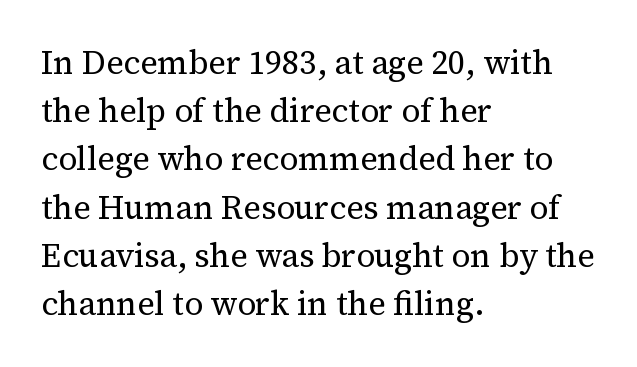
The image shows 33 px regular-weight serif type, upright; set left-aligned, normal line spacing (1.46x), normal letter spacing, not underlined; medium stroke contrast and a medium x-height.
